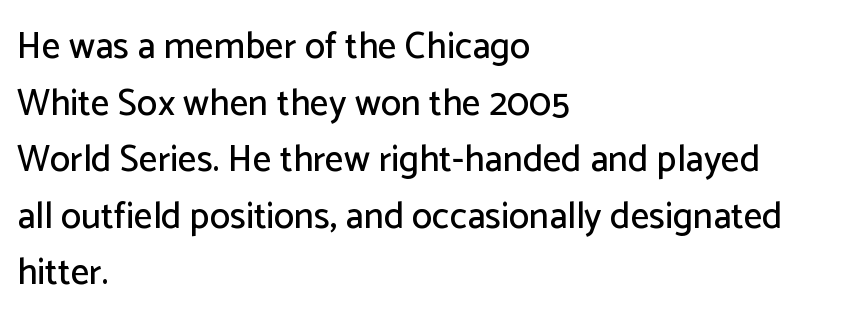
Letter spacing: default. The lines in this sample share a left origin and differ only in where they stop. Examine the stroke ends and you'll find no serifs. The block of text has a typical density, with ordinary space between rows. Rendered with straight, roman letterforms. The space directly below the letters is spotless.
